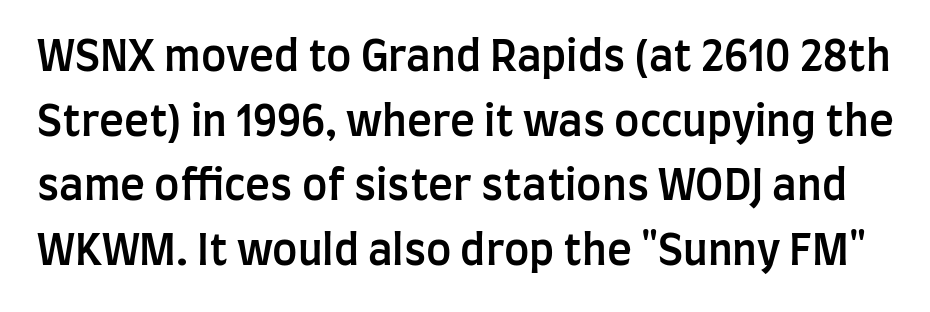
Observe the ordinary spacing: letters are neighbours, not strangers. Serif or sans? Sans — the stroke terminals are bare. Just letters on the line, the space beneath them empty. It's the straight-up-and-down kind of type.
